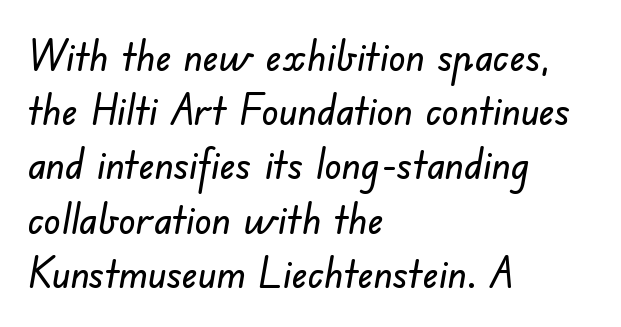
{"serif": "no", "width": "normal", "stroke_contrast": "low", "x_height": "small", "monospaced": "no", "underline": "no", "align": "left", "line_spacing": "normal", "line_spacing_ratio": 1.29, "letter_spacing": "normal", "letter_spacing_em": 0.0, "glyph_px": 42}
